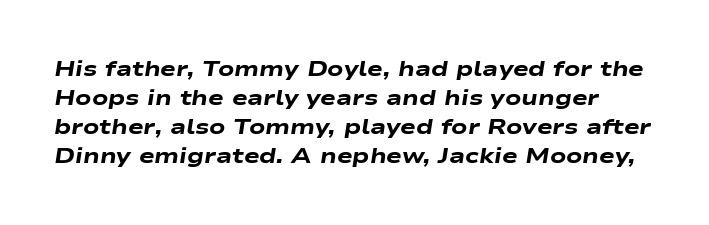
{"italic": "yes", "lean": "right", "slant_degrees": 9, "bold": "yes", "underline": "no", "line_spacing": "normal", "line_spacing_ratio": 1.38, "letter_spacing": "normal", "letter_spacing_em": 0.0, "glyph_px": 21}
